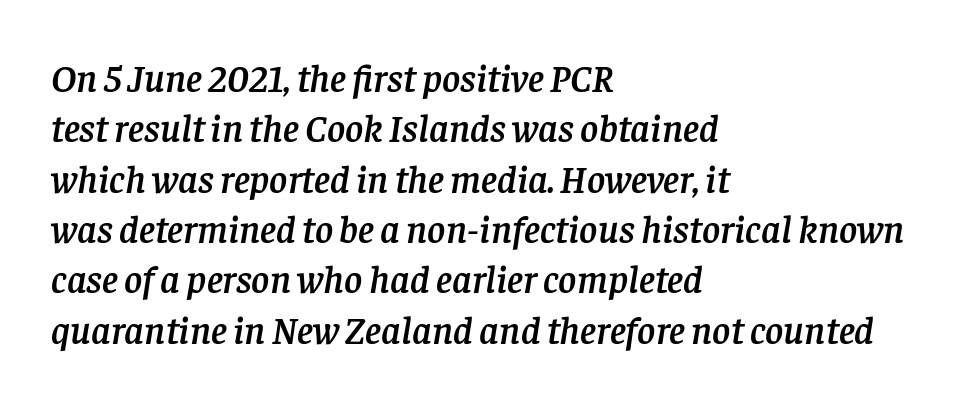
Q: Is the text italic (slanted)? A: Yes, it leans right by about 8 degrees.
Q: Is the typeface a serif or a sans-serif typeface? A: Serif.
Q: Is the text underlined? A: No.
Q: How is the paragraph aligned? A: Left-aligned.
Q: Is the spacing between letters normal or unusually wide? A: Normal.
Q: Is the spacing between lines tight, normal or loose? A: Normal.
Q: Width (condensed, normal, or wide)? A: Normal.
Q: Stroke contrast? A: Low.
Q: x-height? A: Large.
Q: Monospaced? A: No.
